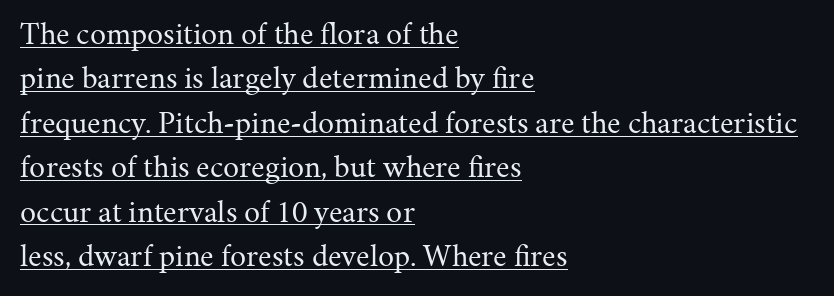
The weight tops out at a normal text grade. The passage shown is typed in a proportional face where columns would drift. Ascenders rise straight up at ninety degrees. This sample keeps an unexceptional amount of space between lines. The paragraph has a hard left edge and a soft right edge. Is the letter spacing exaggerated? No — it looks like the ordinary default.
